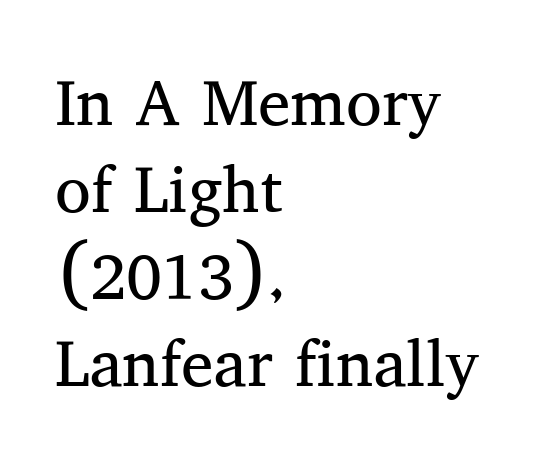
Classification — serif. In CSS terms this would be text-align: left. Characters remain perfectly vertical along every line. No chunkiness to these letters — they're not bold. Vertical spacing — default.
